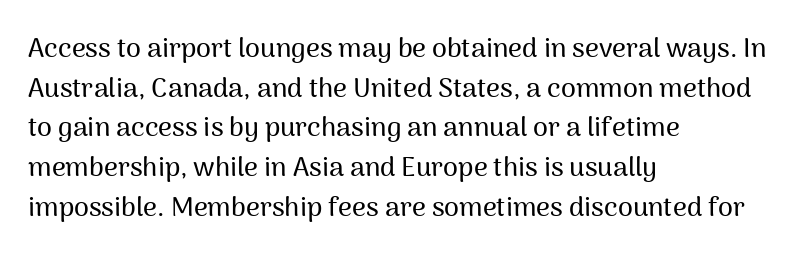
{"italic": "no", "underline": "no", "align": "left", "line_spacing": "normal", "line_spacing_ratio": 1.47, "letter_spacing": "normal", "letter_spacing_em": 0.0, "glyph_px": 27}
